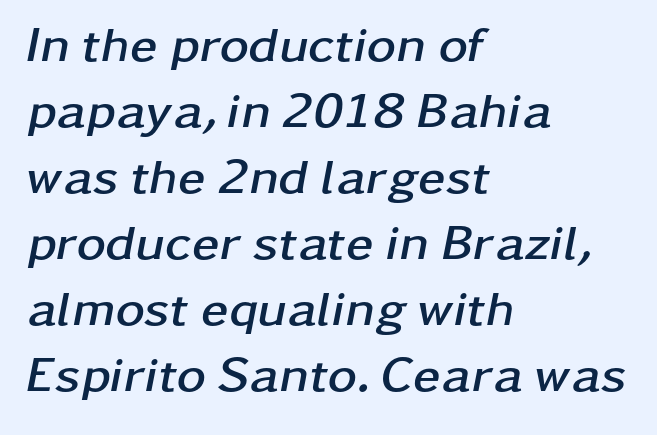
Check under the words: just untouched page. These lines are rendered in a variable-pitch font. It's the slanting kind of type. Spacing between characters is what you'd get straight out of the box.
